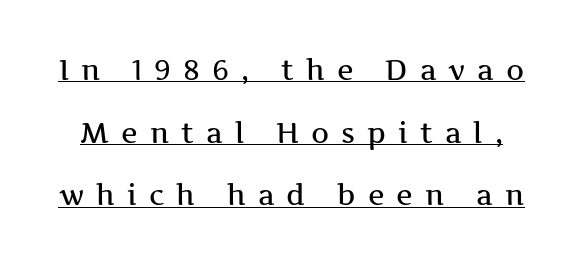
{"serif": "yes", "italic": "no", "width": "wide", "stroke_contrast": "medium", "x_height": "medium", "monospaced": "no", "underline": "yes", "line_spacing": "loose", "line_spacing_ratio": 2.24, "letter_spacing": "wide", "letter_spacing_em": 0.43, "glyph_px": 28}
